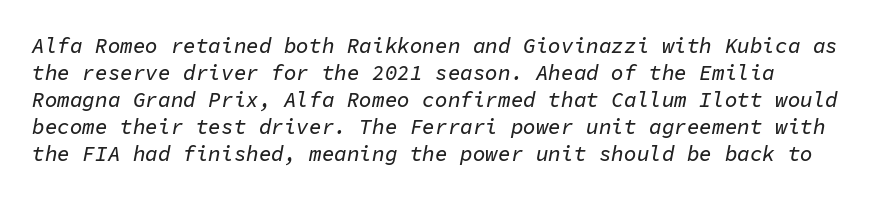
Q: Is the text italic (slanted)? A: Yes, it leans right by about 11 degrees.
Q: Is the text underlined? A: No.
Q: Is the spacing between letters normal or unusually wide? A: Normal.
Q: Is the spacing between lines tight, normal or loose? A: Normal.
